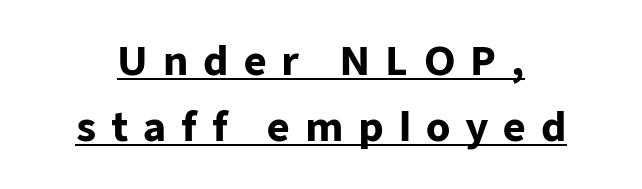
Q: Is the text bold? A: Yes.
Q: Is the text italic (slanted)? A: No, it is upright.
Q: Is the typeface a serif or a sans-serif typeface? A: Sans-serif.
Q: Is the text underlined? A: Yes.
Q: Is the spacing between letters normal or unusually wide? A: Unusually wide.
Q: Is the spacing between lines tight, normal or loose? A: Normal.
Q: Width (condensed, normal, or wide)? A: Normal.
Q: Stroke contrast? A: Low.
Q: x-height? A: Medium.
Q: Monospaced? A: No.
